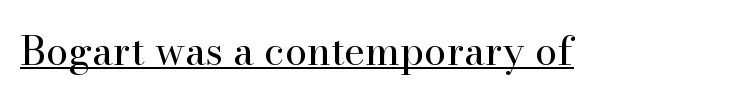
Each line of the rendering has a horizontal stroke beneath the glyphs. You could not count columns in this text — the font is proportionally spaced. This rendering employs a face with finishing strokes, i.e., a serif. Characters follow at the spacing the type designer built in. Italic: no, the glyphs are upright roman. Caption: face not bold, strokes unweighted.
